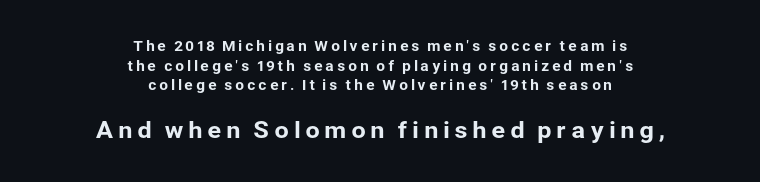
The image shows 23 px text type, upright; set centered, normal line spacing (1.41x), not underlined; the second (bottom) block is 1.64x larger.
